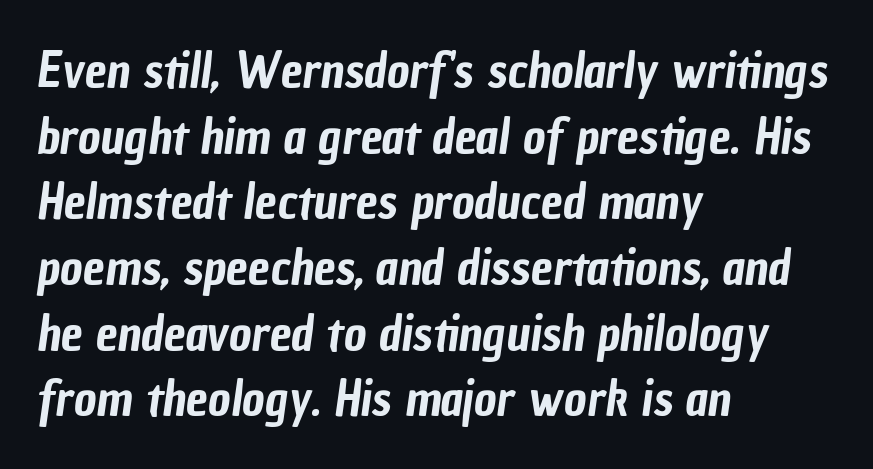
Glance below the letters and you will spot only blank space. Are there feet on the stems? There aren't — it's a sans. Left-aligned paragraph, ragged on the right. Note the varied advance widths — an 'i' is clearly narrower than an 'm'.
